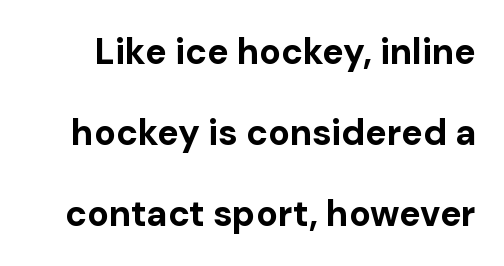
Between one letter and the next there's only the usual sliver of space. Style check: upright. Here the designer chose a conventional face with non-uniform glyph widths. This rendering employs a face without finishing strokes, i.e., a sans-serif. A clean baseline with only descenders dipping below it. Compared with typical paragraphs, the rows here are farther apart.
